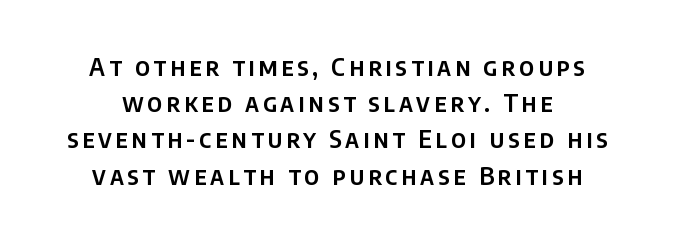
The image shows 24 px text type, upright; set normal line spacing (1.51x), not underlined.
